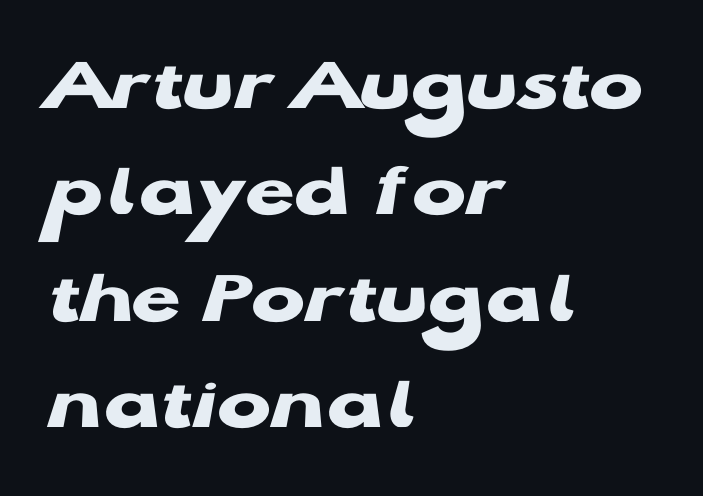
Classification — sans serif. In terms of letterspacing, this is plain default setting. The paragraph shown leans on its left margin. This is roman type, the default non-slanted kind.
